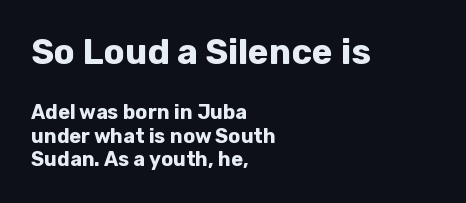
The image shows 35 px bold sans-serif type, upright; set left-aligned, line spacing 1.18x, normal letter spacing, not underlined; the first (top) block is 1.75x larger; low stroke contrast and a medium x-height.
